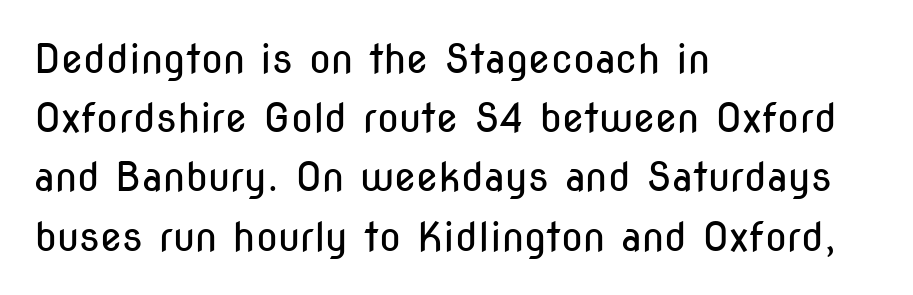
Q: Is the text bold? A: No.
Q: Is the text italic (slanted)? A: No, it is upright.
Q: Is the typeface a serif or a sans-serif typeface? A: Sans-serif.
Q: Is the text underlined? A: No.
Q: How is the paragraph aligned? A: Left-aligned.
Q: Is the spacing between letters normal or unusually wide? A: Normal.
Q: Is the spacing between lines tight, normal or loose? A: Normal.
Q: Width (condensed, normal, or wide)? A: Condensed.
Q: Stroke contrast? A: Low.
Q: x-height? A: Medium.
Q: Monospaced? A: No.
